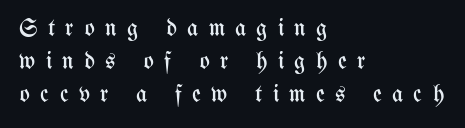
Descenders hang freely into open space. Observe the wide spacing: letters keep a clear distance from each other. The vertical gap from one line to the next is medium. The strokes carry an ordinary text weight at most.
